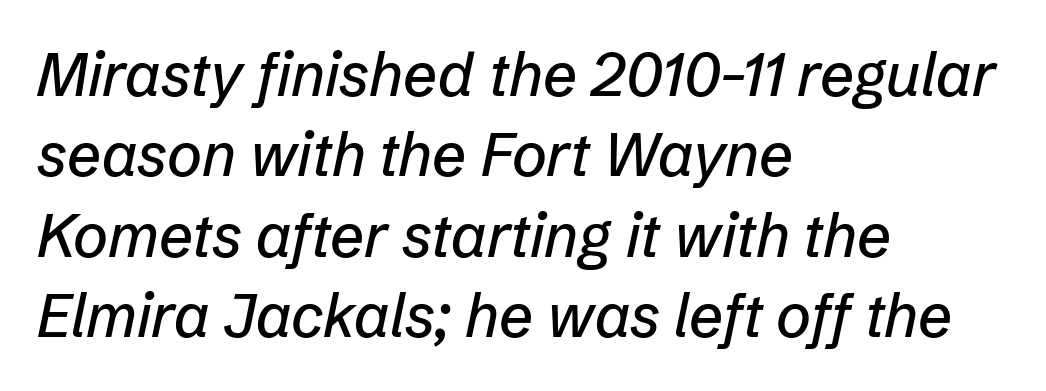
The image shows 60 px text type, italic (leaning right); set left-aligned, normal line spacing (1.34x), normal letter spacing, not underlined; low stroke contrast and a medium x-height.
